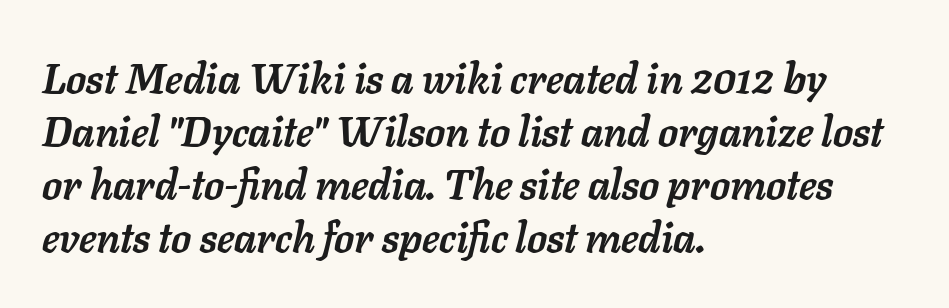
{"italic": "yes", "lean": "right", "slant_degrees": 11, "bold": "yes", "weight": "semibold", "width": "normal", "stroke_contrast": "low", "x_height": "medium", "monospaced": "no", "underline": "no", "align": "left", "line_spacing": "normal", "line_spacing_ratio": 1.29, "letter_spacing": "normal", "letter_spacing_em": 0.0, "glyph_px": 41}
